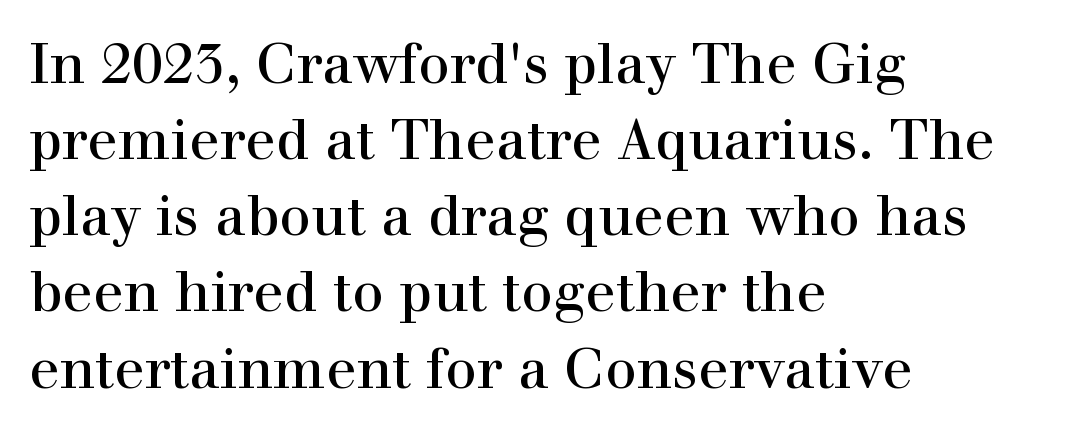
{"serif": "yes", "italic": "no", "width": "normal", "x_height": "medium", "monospaced": "no", "underline": "no", "align": "left", "line_spacing": "normal", "line_spacing_ratio": 1.36, "letter_spacing": "normal", "letter_spacing_em": 0.0, "glyph_px": 56}
